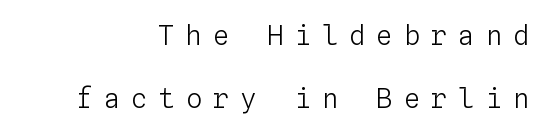
The image shows 27 px text type, upright; set right-aligned, loose line spacing (2.35x), unusually wide letter spacing (+0.41 em), not underlined.
